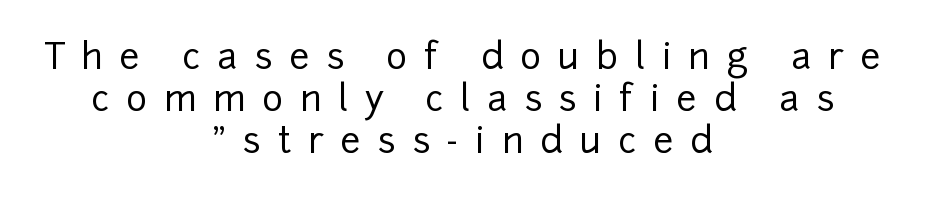
{"serif": "no", "italic": "no", "width": "normal", "stroke_contrast": "low", "x_height": "medium", "monospaced": "no", "underline": "no", "align": "center", "line_spacing_ratio": 1.17, "letter_spacing": "wide", "letter_spacing_em": 0.46, "glyph_px": 36}
